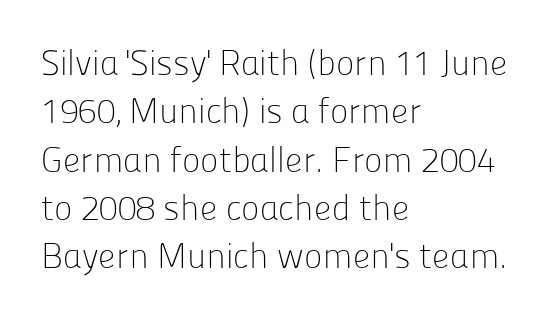
Q: Is the text bold? A: No.
Q: Is the text italic (slanted)? A: No, it is upright.
Q: Is the typeface a serif or a sans-serif typeface? A: Sans-serif.
Q: Is the text underlined? A: No.
Q: How is the paragraph aligned? A: Left-aligned.
Q: Is the spacing between letters normal or unusually wide? A: Normal.
Q: Is the spacing between lines tight, normal or loose? A: Normal.
Q: Width (condensed, normal, or wide)? A: Normal.
Q: Stroke contrast? A: Low.
Q: x-height? A: Medium.
Q: Monospaced? A: No.
